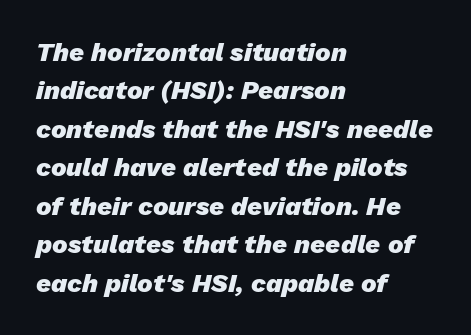
The image shows 26 px bold type, italic (leaning right); set left-aligned, normal line spacing (1.48x), normal letter spacing, not underlined.
